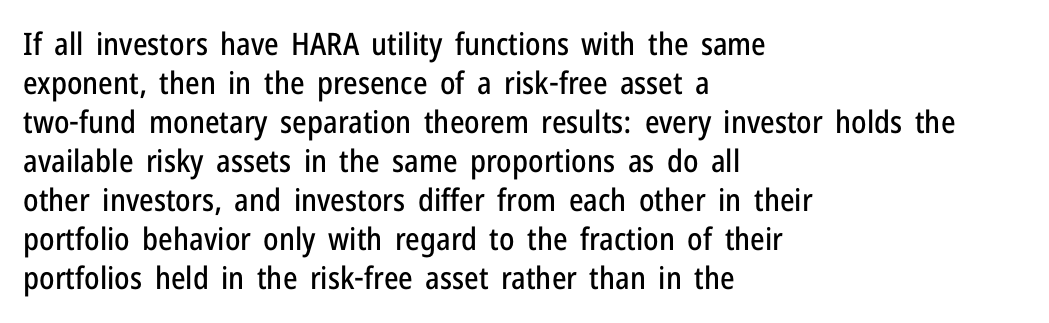
The image shows 31 px condensed sans-serif type, upright; set left-aligned, normal line spacing (1.26x), normal letter spacing, not underlined; low stroke contrast and a medium x-height.
